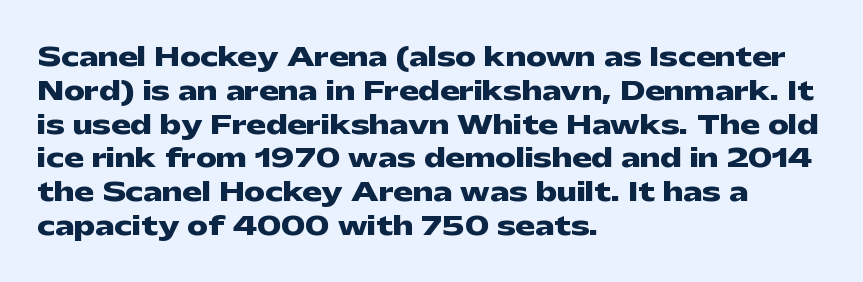
The image shows 26 px bold type, upright; set left-aligned, normal line spacing (1.3x), normal letter spacing, not underlined.
